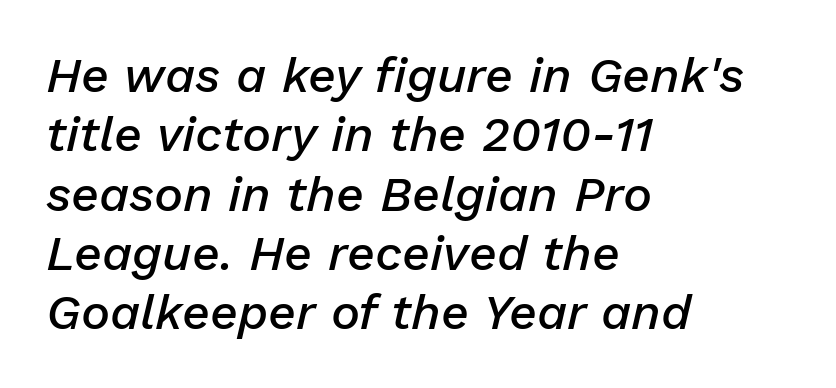
This sample has the flowing, uneven cadence of proportional lettering. Would a proofreader flag this as italicized? Yes. Caption: semibold face, moderately heavy strokes. The rag falls on the right side of this text block.
